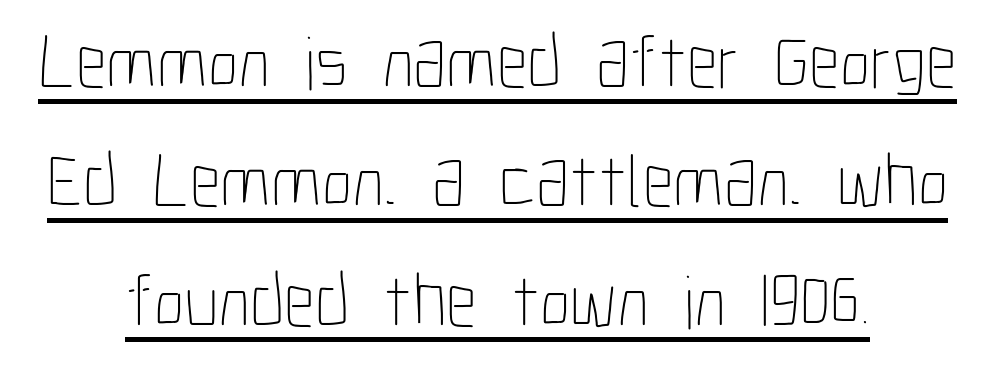
Q: Is the text bold? A: No.
Q: Is the text italic (slanted)? A: No, it is upright.
Q: Is the text underlined? A: Yes.
Q: How is the paragraph aligned? A: Centered.
Q: Is the spacing between letters normal or unusually wide? A: Normal.
Q: Is the spacing between lines tight, normal or loose? A: Normal.
Q: Width (condensed, normal, or wide)? A: Condensed.
Q: Stroke contrast? A: Low.
Q: x-height? A: Medium.
Q: Monospaced? A: No.
